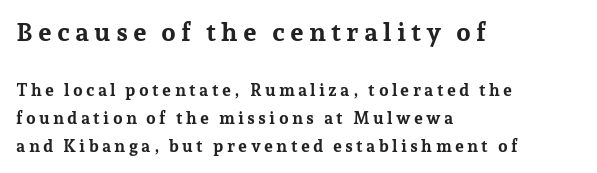
The image shows 26 px bold type, upright; set left-aligned, normal line spacing (1.64x), not underlined; the first (top) block is 1.53x larger.
